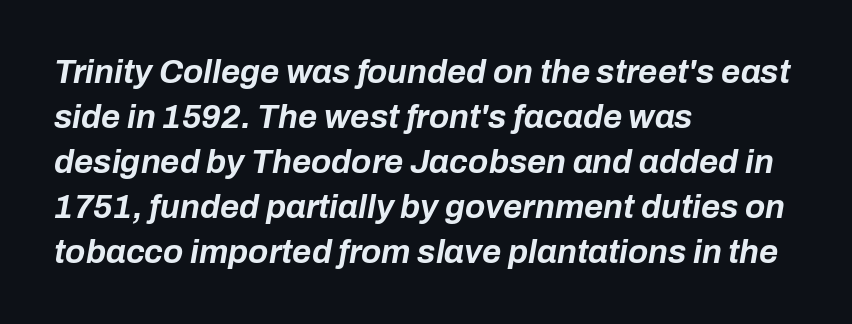
Does the lettering tilt? It does — this is italic. Caption: standard tracking, unaltered. The passage shown is typed in a proportional face where columns would drift. The gap between lines stays unmarked. The lines in this sample share a left origin and differ only in where they stop.
